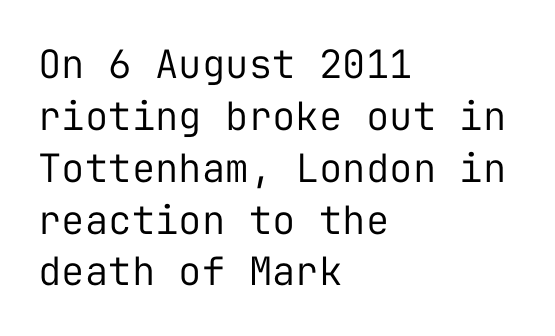
{"serif": "no", "italic": "no", "bold": "no", "weight": "regular", "width": "normal", "stroke_contrast": "low", "x_height": "medium", "monospaced": "yes", "underline": "no", "align": "left", "line_spacing": "normal", "line_spacing_ratio": 1.33, "letter_spacing": "normal", "letter_spacing_em": 0.0, "glyph_px": 39}
